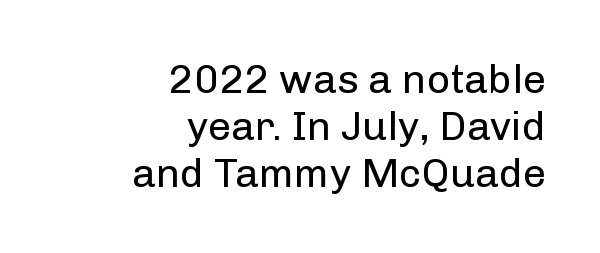
The image shows 41 px regular-weight sans-serif type, upright; set right-aligned, tight line spacing (1.15x), normal letter spacing, not underlined; low stroke contrast and a medium x-height.
